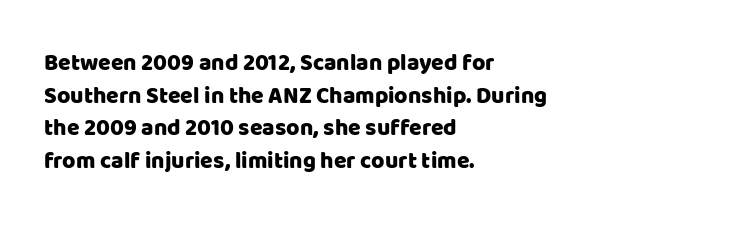
All the whitespace from short lines collects on the right. Standard letterfit; no display-style spreading of the glyphs. The area under the type is left untouched. Characters remain perfectly vertical along every line. If you measured baseline to baseline, you'd find a middling distance.
